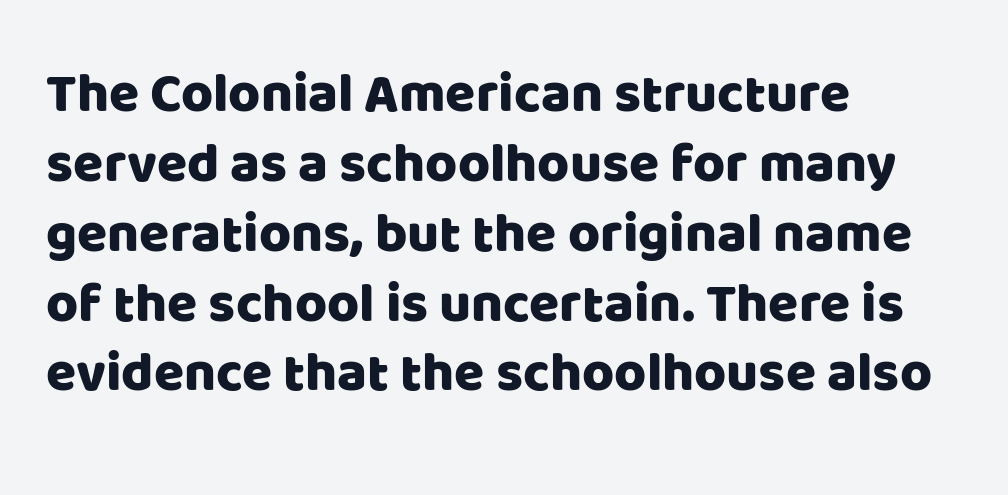
Q: Is the text italic (slanted)? A: No, it is upright.
Q: Is the typeface a serif or a sans-serif typeface? A: Sans-serif.
Q: Is the text underlined? A: No.
Q: How is the paragraph aligned? A: Left-aligned.
Q: Is the spacing between letters normal or unusually wide? A: Normal.
Q: Is the spacing between lines tight, normal or loose? A: Normal.
Q: Width (condensed, normal, or wide)? A: Normal.
Q: Stroke contrast? A: Low.
Q: x-height? A: Large.
Q: Monospaced? A: No.
